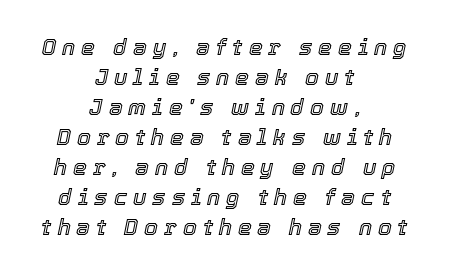
Q: Is the text italic (slanted)? A: Yes, it leans right by about 12 degrees.
Q: Is the text underlined? A: No.
Q: How is the paragraph aligned? A: Centered.
Q: Is the spacing between letters normal or unusually wide? A: Unusually wide.
Q: Is the spacing between lines tight, normal or loose? A: Normal.
